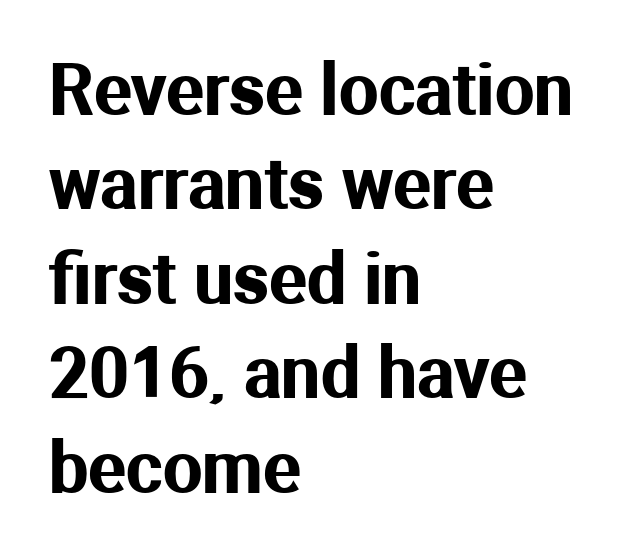
{"serif": "no", "italic": "no", "width": "normal", "stroke_contrast": "medium", "x_height": "medium", "monospaced": "no", "underline": "no", "align": "left", "line_spacing": "normal", "line_spacing_ratio": 1.35, "letter_spacing": "normal", "letter_spacing_em": 0.0, "glyph_px": 70}
